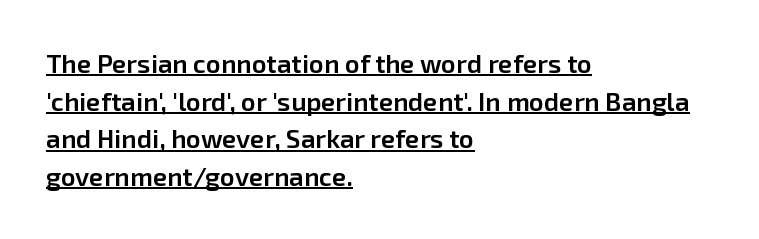
{"italic": "no", "bold": "semi", "underline": "yes", "align": "left", "line_spacing": "normal", "line_spacing_ratio": 1.45, "letter_spacing": "normal", "letter_spacing_em": 0.0, "glyph_px": 26}
